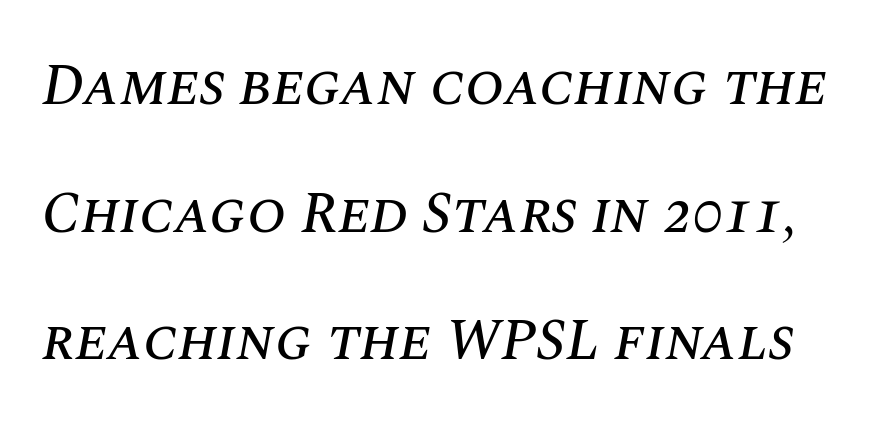
The image shows 58 px text type, italic (leaning right); set loose line spacing (2.2x), normal letter spacing, not underlined; medium stroke contrast and a large x-height.
